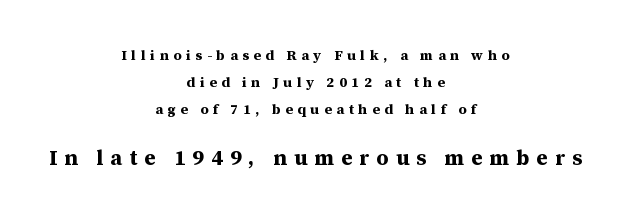
The gap between lines stays unmarked. Style check: upright. You get the small type first, then a jump to larger type. Summary of vertical rhythm: relaxed, with wide interline spacing. Notice how thick the strokes are: this is what a full bold looks like.
